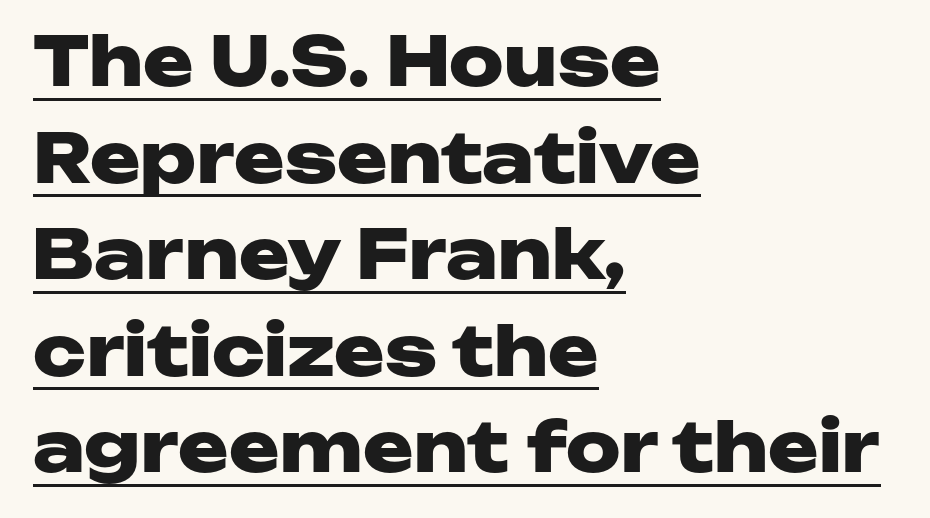
Q: Is the text bold? A: Yes.
Q: Is the text italic (slanted)? A: No, it is upright.
Q: Is the typeface a serif or a sans-serif typeface? A: Sans-serif.
Q: Is the text underlined? A: Yes.
Q: How is the paragraph aligned? A: Left-aligned.
Q: Is the spacing between letters normal or unusually wide? A: Normal.
Q: Is the spacing between lines tight, normal or loose? A: Normal.
Q: Width (condensed, normal, or wide)? A: Wide.
Q: Stroke contrast? A: Low.
Q: x-height? A: Medium.
Q: Monospaced? A: No.
